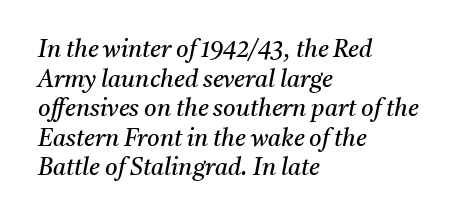
Q: Is the text bold? A: No.
Q: Is the text italic (slanted)? A: Yes, it leans right by about 11 degrees.
Q: Is the text underlined? A: No.
Q: How is the paragraph aligned? A: Left-aligned.
Q: Is the spacing between letters normal or unusually wide? A: Normal.
